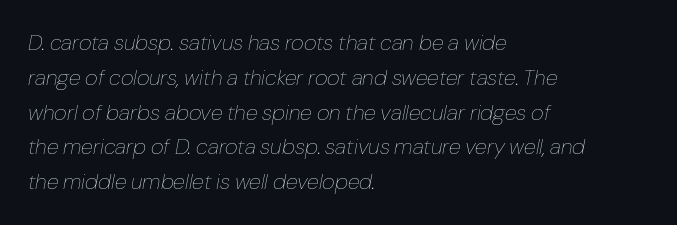
{"italic": "yes", "lean": "right", "slant_degrees": 10, "bold": "no", "underline": "no", "align": "left", "line_spacing": "normal", "line_spacing_ratio": 1.58, "letter_spacing": "normal", "letter_spacing_em": 0.0, "glyph_px": 22}
